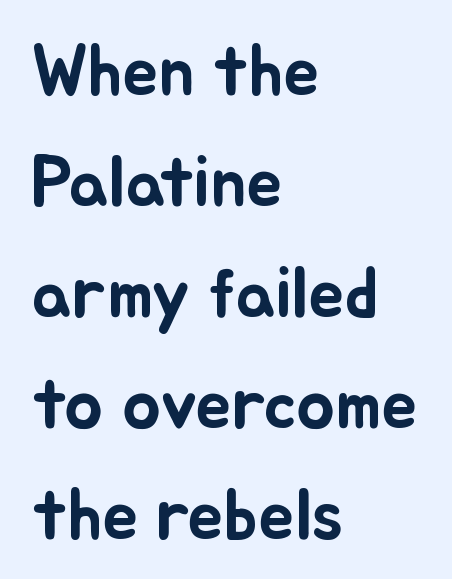
{"italic": "no", "width": "normal", "stroke_contrast": "low", "x_height": "small", "monospaced": "no", "underline": "no", "align": "left", "line_spacing": "normal", "line_spacing_ratio": 1.54, "letter_spacing": "normal", "letter_spacing_em": 0.0, "glyph_px": 72}
